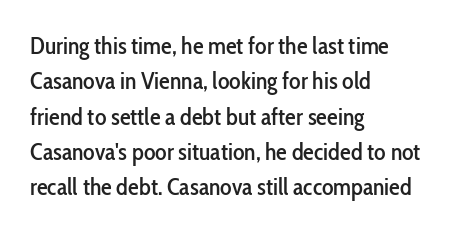
The passage shown stacks its lines at a standard gap. No extra tracking has been applied to these lines. Compared with a centered layout, this one pins lines to the left instead. The area under the type is left untouched. When letters stand straight like this, we call the style roman or upright.
